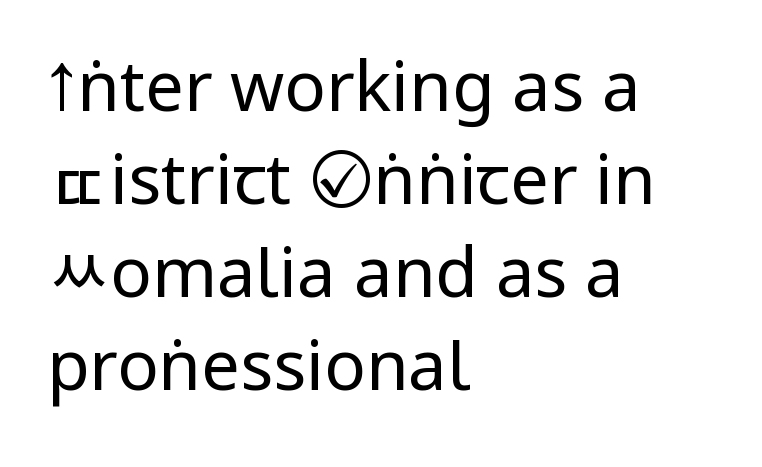
The image shows 69 px regular-weight, condensed sans-serif type, upright; set left-aligned, normal line spacing (1.35x), normal letter spacing, not underlined; low stroke contrast.
